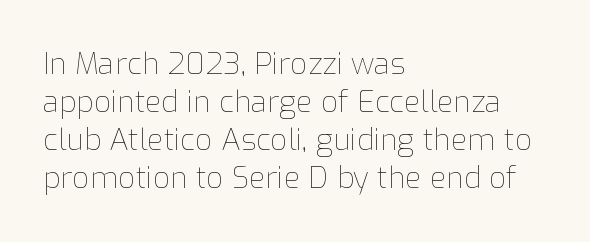
Q: Is the text bold? A: No.
Q: Is the text italic (slanted)? A: No, it is upright.
Q: Is the text underlined? A: No.
Q: How is the paragraph aligned? A: Left-aligned.
Q: Is the spacing between letters normal or unusually wide? A: Normal.
Q: Is the spacing between lines tight, normal or loose? A: Normal.
Q: Width (condensed, normal, or wide)? A: Normal.
Q: Stroke contrast? A: Low.
Q: x-height? A: Medium.
Q: Monospaced? A: No.
